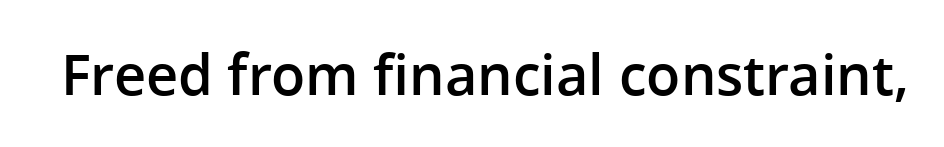
The image shows 56 px semibold sans-serif type, upright; set normal letter spacing, not underlined; low stroke contrast and a medium x-height.
